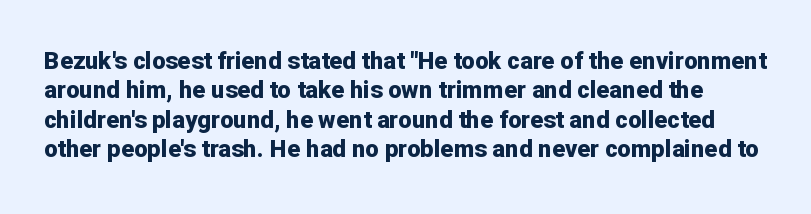
Q: Is the text bold? A: Yes.
Q: Is the text italic (slanted)? A: No, it is upright.
Q: Is the text underlined? A: No.
Q: Is the spacing between letters normal or unusually wide? A: Normal.
